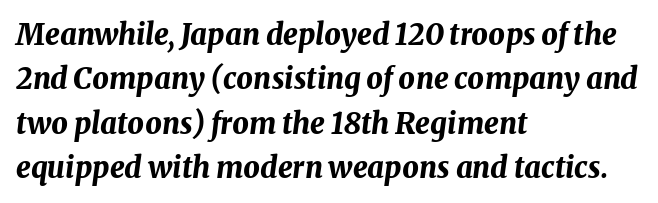
The image shows 29 px bold type, italic (leaning right); set left-aligned, normal line spacing (1.53x), normal letter spacing, not underlined; medium stroke contrast and a medium x-height.
